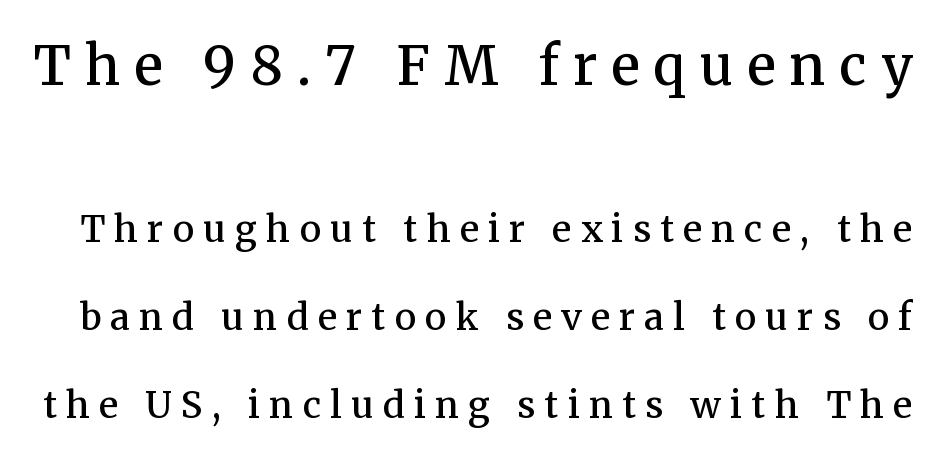
The image shows 54 px semibold serif type, upright; set loose line spacing (2.44x), unusually wide letter spacing (+0.26 em), not underlined; the first (top) block is 1.5x larger; medium stroke contrast and a medium x-height.
